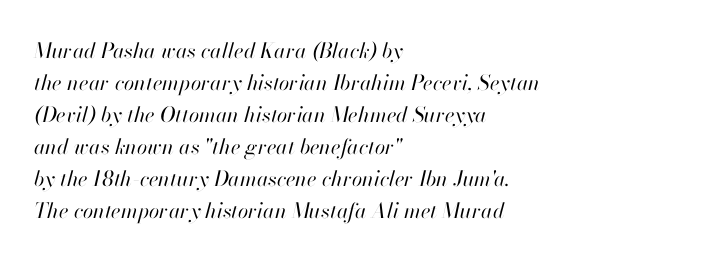
The image shows 21 px text type, italic (leaning right); set left-aligned, normal line spacing (1.52x), normal letter spacing, not underlined.
